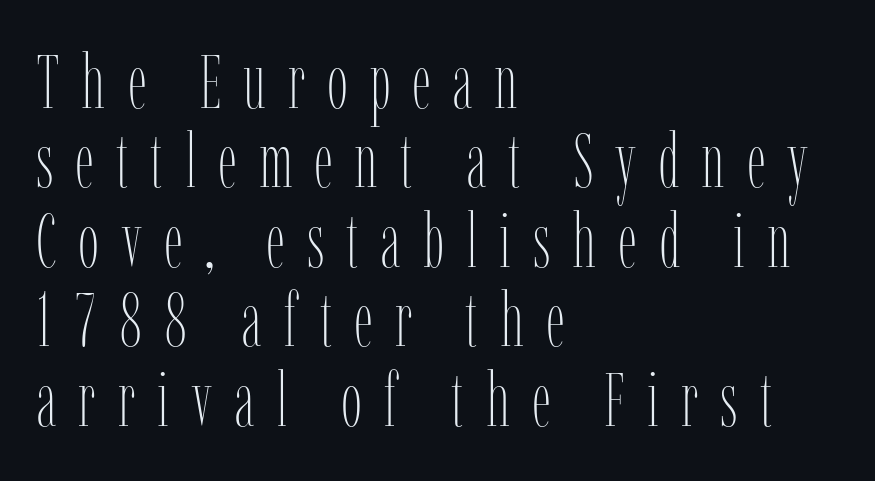
Q: Is the text bold? A: No.
Q: Is the text italic (slanted)? A: No, it is upright.
Q: Is the text underlined? A: No.
Q: How is the paragraph aligned? A: Left-aligned.
Q: Is the spacing between letters normal or unusually wide? A: Unusually wide.
Q: Is the spacing between lines tight, normal or loose? A: Tight.
Q: Width (condensed, normal, or wide)? A: Condensed.
Q: Stroke contrast? A: Low.
Q: x-height? A: Medium.
Q: Monospaced? A: No.
